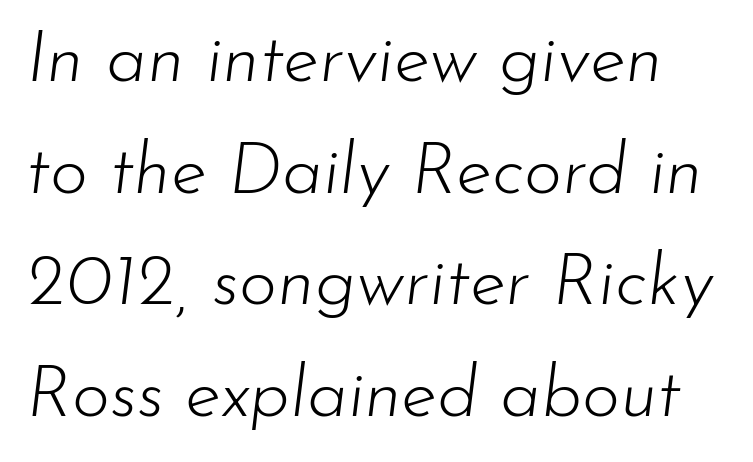
{"italic": "yes", "lean": "right", "slant_degrees": 7, "bold": "no", "weight": "light", "width": "normal", "stroke_contrast": "low", "x_height": "small", "monospaced": "no", "underline": "no", "line_spacing": "normal", "line_spacing_ratio": 1.53, "letter_spacing": "normal", "letter_spacing_em": 0.0, "glyph_px": 73}
